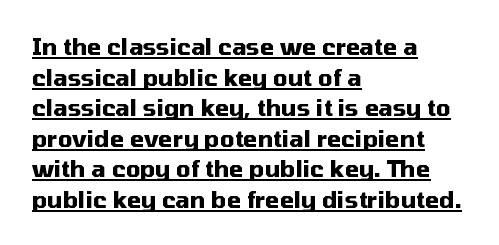
Is there any slant? The stems are plumb. The rendered words wear a rule along their underside. Nobody touched the tracking dial on this one. Horizontally, the lines are justified to the leading edge only. Thick stems and heavy bowls — unmistakably bold. Rows of type keep a routine distance in the vertical direction.
